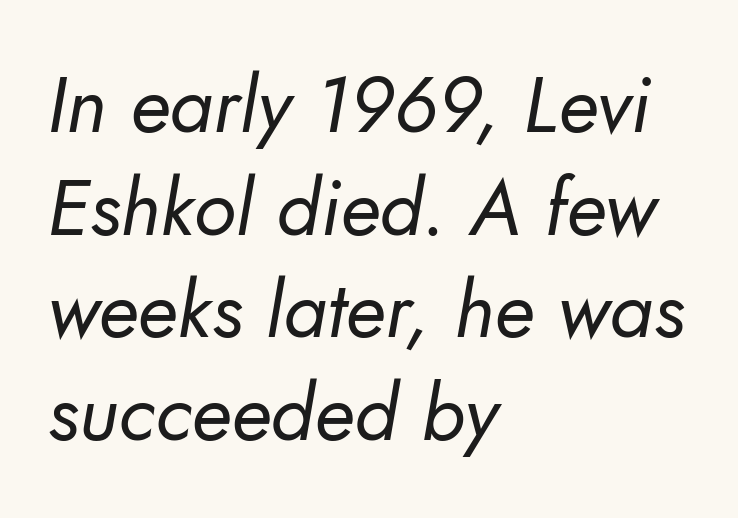
{"serif": "no", "bold": "no", "weight": "regular", "width": "normal", "stroke_contrast": "low", "x_height": "small", "monospaced": "no", "underline": "no", "align": "left", "line_spacing": "normal", "line_spacing_ratio": 1.3, "letter_spacing": "normal", "letter_spacing_em": 0.0, "glyph_px": 79}
